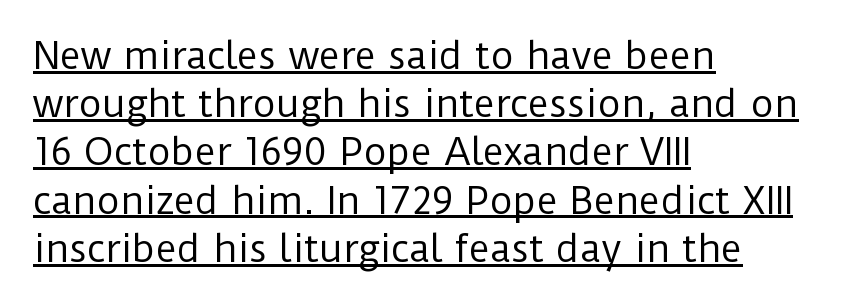
{"serif": "no", "italic": "no", "bold": "no", "weight": "regular", "width": "normal", "stroke_contrast": "low", "x_height": "medium", "monospaced": "no", "underline": "yes", "align": "left", "line_spacing": "normal", "line_spacing_ratio": 1.34, "letter_spacing": "normal", "letter_spacing_em": 0.0, "glyph_px": 36}
